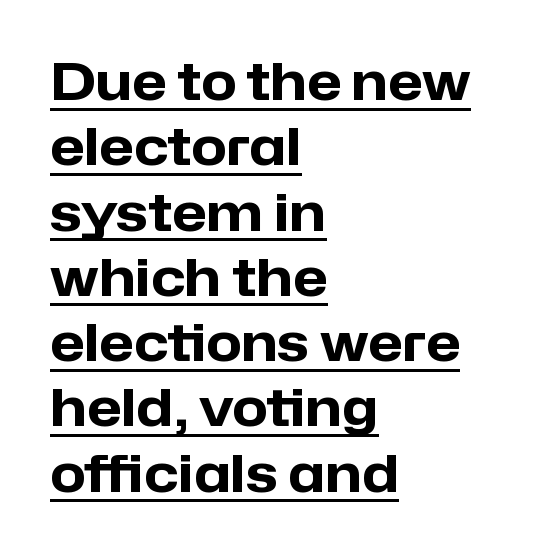
{"serif": "no", "italic": "no", "bold": "yes", "weight": "heavy", "width": "normal", "stroke_contrast": "low", "x_height": "medium", "monospaced": "no", "underline": "yes", "align": "left", "line_spacing": "normal", "line_spacing_ratio": 1.28, "letter_spacing": "normal", "letter_spacing_em": 0.0, "glyph_px": 51}
